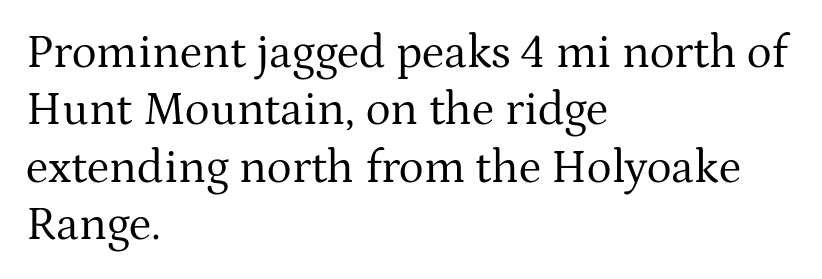
Q: Is the text bold? A: No.
Q: Is the text italic (slanted)? A: No, it is upright.
Q: Is the typeface a serif or a sans-serif typeface? A: Serif.
Q: Is the text underlined? A: No.
Q: How is the paragraph aligned? A: Left-aligned.
Q: Is the spacing between letters normal or unusually wide? A: Normal.
Q: Width (condensed, normal, or wide)? A: Normal.
Q: Stroke contrast? A: Medium.
Q: x-height? A: Medium.
Q: Monospaced? A: No.
